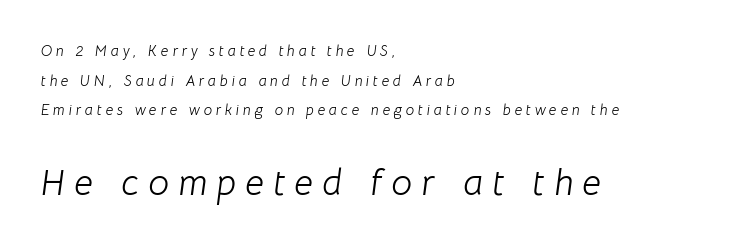
Letter spacing: wide. Every character sits at an angle, as italics do. Nothing heavy about these letters — not bold at all. Bigger letters appear in the bottom chunk; the top chunk is reduced. Do the characters align in a grid? No, the font is proportional. Line starts are locked; line ends wander.
